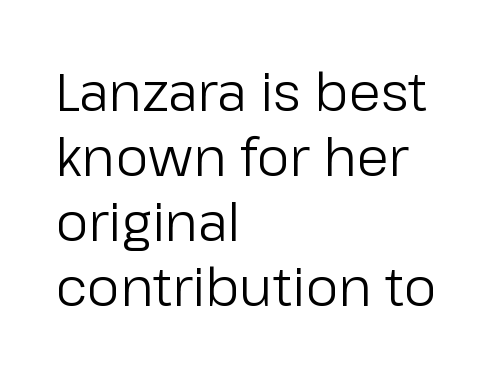
The image shows 52 px regular-weight sans-serif type, upright; set left-aligned, normal line spacing (1.25x), normal letter spacing, not underlined; low stroke contrast and a medium x-height.
